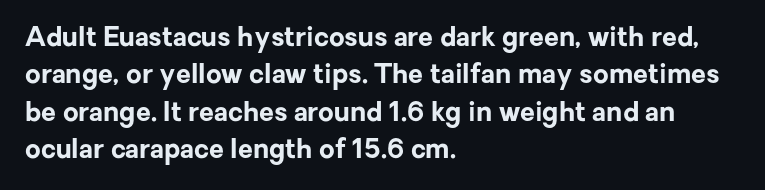
It's the straight-up-and-down kind of type. The lines are quadded left. Letter spacing: default. Rule under the text: the space is simply empty. The space between consecutive lines is moderate. Notice how thick the strokes are: this is what a full bold looks like.
